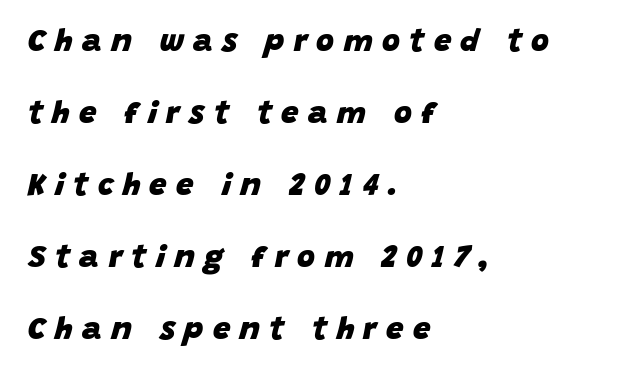
Q: Is the text bold? A: Yes.
Q: Is the text italic (slanted)? A: Yes, it leans right by about 15 degrees.
Q: Is the text underlined? A: No.
Q: How is the paragraph aligned? A: Left-aligned.
Q: Is the spacing between letters normal or unusually wide? A: Unusually wide.
Q: Is the spacing between lines tight, normal or loose? A: Loose.
Q: Width (condensed, normal, or wide)? A: Normal.
Q: Stroke contrast? A: Low.
Q: x-height? A: Large.
Q: Monospaced? A: No.
